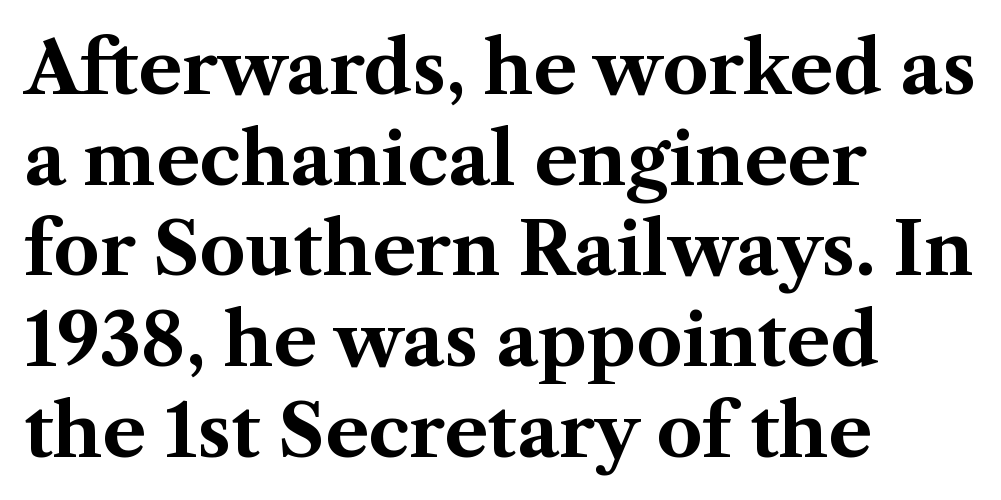
Q: Is the text bold? A: Yes.
Q: Is the text italic (slanted)? A: No, it is upright.
Q: Is the typeface a serif or a sans-serif typeface? A: Serif.
Q: Is the text underlined? A: No.
Q: How is the paragraph aligned? A: Left-aligned.
Q: Is the spacing between letters normal or unusually wide? A: Normal.
Q: Is the spacing between lines tight, normal or loose? A: Normal.
Q: Width (condensed, normal, or wide)? A: Normal.
Q: Stroke contrast? A: Medium.
Q: x-height? A: Medium.
Q: Monospaced? A: No.
